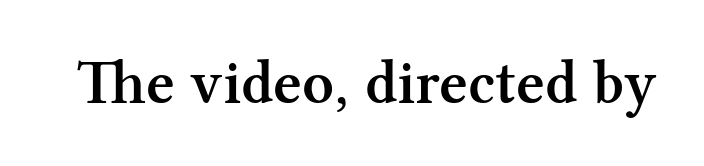
Ascenders rise straight up at ninety degrees. Words appear dense and cohesive because spacing is normal. This sample uses a serif face. The rendering uses natural spacing where letterforms have individual widths. Underlining? Definitely not there. Emphasis by weight is partial: semibold.
